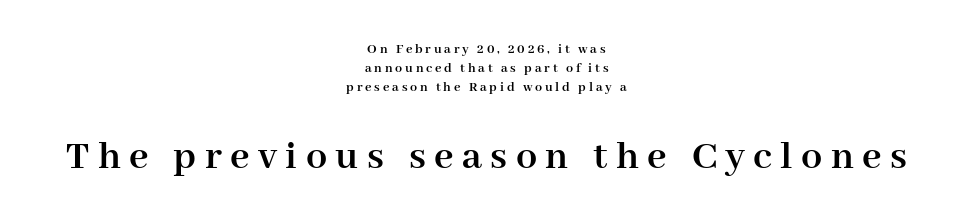
Q: Is the text bold? A: Yes.
Q: Is the text italic (slanted)? A: No, it is upright.
Q: Is the typeface a serif or a sans-serif typeface? A: Serif.
Q: Is the text underlined? A: No.
Q: How is the paragraph aligned? A: Centered.
Q: Is the spacing between letters normal or unusually wide? A: Unusually wide.
Q: Is the spacing between lines tight, normal or loose? A: Normal.
Q: Which block of text is set in a larger size, the first (top) or the second (bottom)? A: The second (bottom) one.
Q: Width (condensed, normal, or wide)? A: Normal.
Q: Stroke contrast? A: High.
Q: x-height? A: Medium.
Q: Monospaced? A: No.
